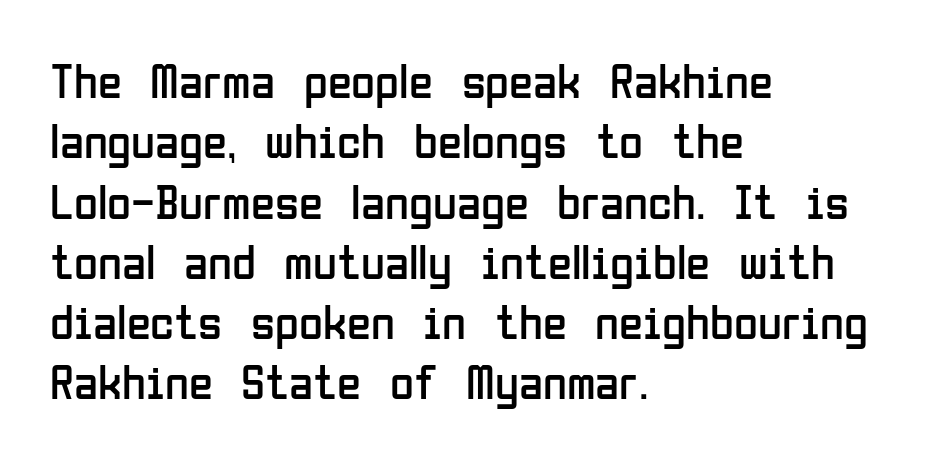
Varying glyph widths throughout — classic text-font behaviour. Heaviness? Minimal to ordinary, like unemphasized prose. The rendering shows plain stroke endings on the letterforms — a sans-serif design. A bare baseline throughout the passage. The lines in this sample share a left origin and differ only in where they stop. A roman cut, with each character standing at attention.
